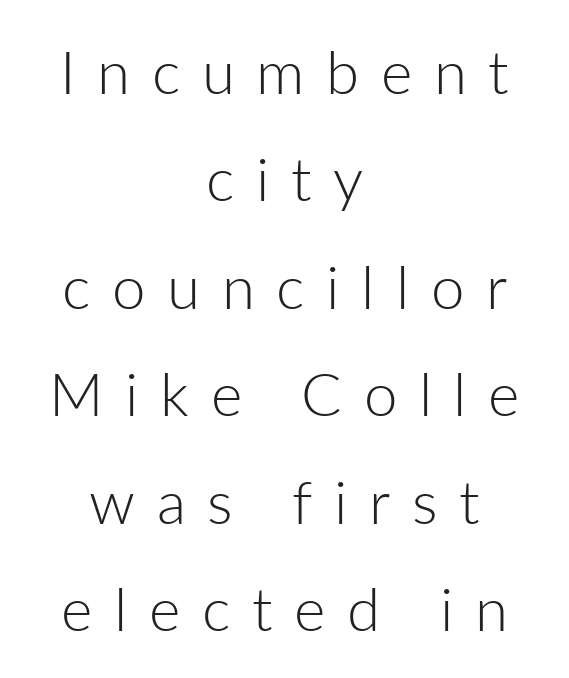
Q: Is the text bold? A: No.
Q: Is the text italic (slanted)? A: No, it is upright.
Q: Is the typeface a serif or a sans-serif typeface? A: Sans-serif.
Q: Is the text underlined? A: No.
Q: How is the paragraph aligned? A: Centered.
Q: Is the spacing between letters normal or unusually wide? A: Unusually wide.
Q: Width (condensed, normal, or wide)? A: Normal.
Q: Stroke contrast? A: Low.
Q: x-height? A: Medium.
Q: Monospaced? A: No.
